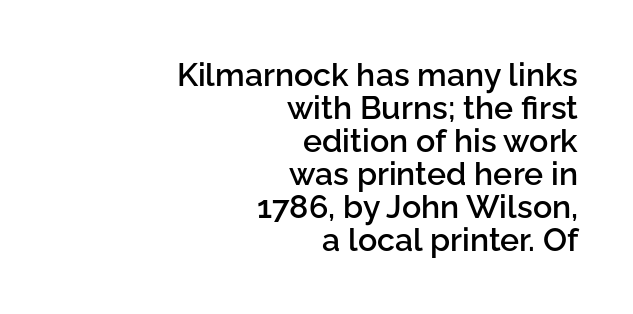
The image shows 32 px semibold sans-serif type, upright; set right-aligned, tight line spacing (1.03x), normal letter spacing, not underlined; low stroke contrast and a medium x-height.
